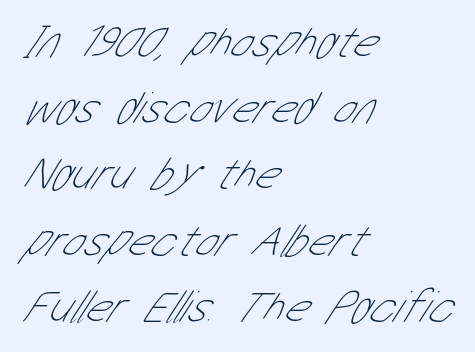
The image shows 46 px thin, condensed sans-serif type; set left-aligned, normal line spacing (1.44x), normal letter spacing, not underlined; low stroke contrast and a medium x-height.
